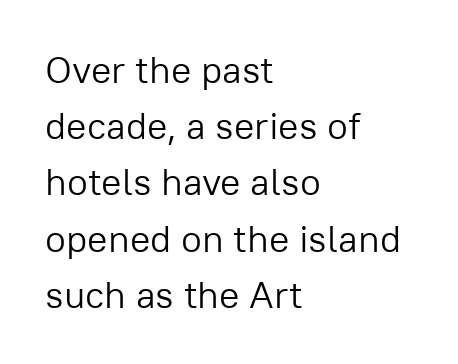
Bold? No — there's no thickening of the strokes. A typesetter would call this proportional, since set widths differ per character. Unmarked baselines from the first word to the last. Line spacing here is normal. Every character sits straight up, as roman type does. The rag falls on the right side of this text block.
